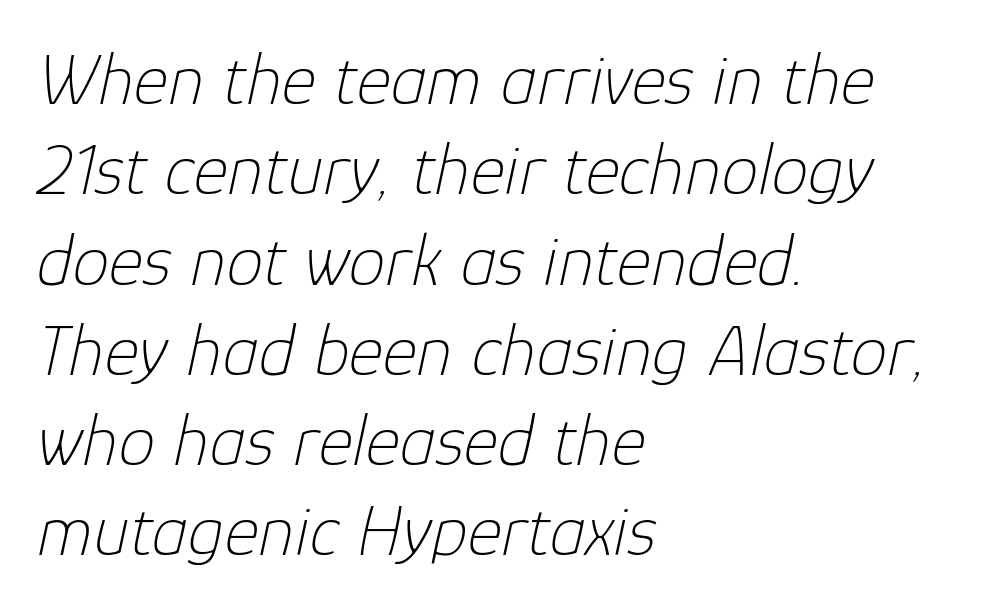
Q: Is the text bold? A: No.
Q: Is the text italic (slanted)? A: Yes, it leans right by about 12 degrees.
Q: Is the text underlined? A: No.
Q: How is the paragraph aligned? A: Left-aligned.
Q: Is the spacing between letters normal or unusually wide? A: Normal.
Q: Width (condensed, normal, or wide)? A: Normal.
Q: Stroke contrast? A: Low.
Q: x-height? A: Medium.
Q: Monospaced? A: No.
